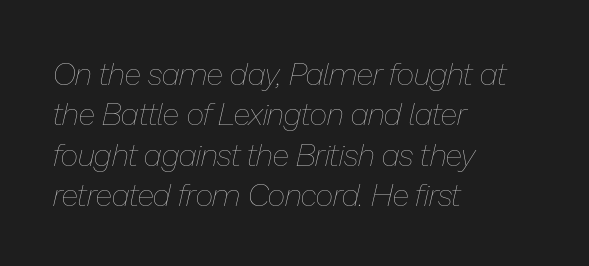
The image shows 31 px thin type, italic (leaning right); set left-aligned, normal line spacing (1.3x), normal letter spacing, not underlined; low stroke contrast and a medium x-height.
